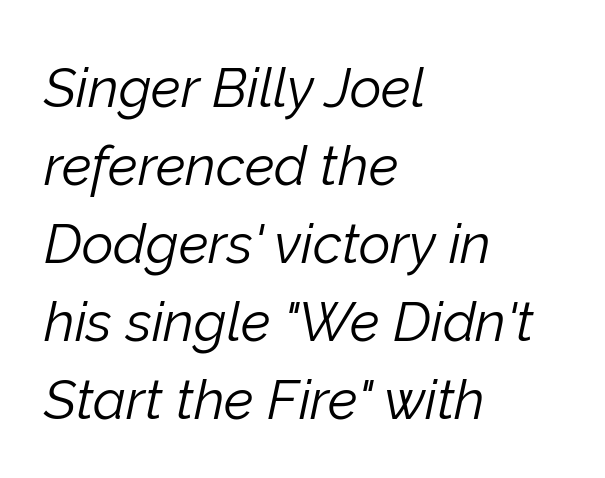
Q: Is the text bold? A: No.
Q: Is the text italic (slanted)? A: Yes, it leans right by about 12 degrees.
Q: Is the text underlined? A: No.
Q: How is the paragraph aligned? A: Left-aligned.
Q: Is the spacing between letters normal or unusually wide? A: Normal.
Q: Is the spacing between lines tight, normal or loose? A: Normal.
Q: Width (condensed, normal, or wide)? A: Normal.
Q: Stroke contrast? A: Low.
Q: x-height? A: Medium.
Q: Monospaced? A: No.
